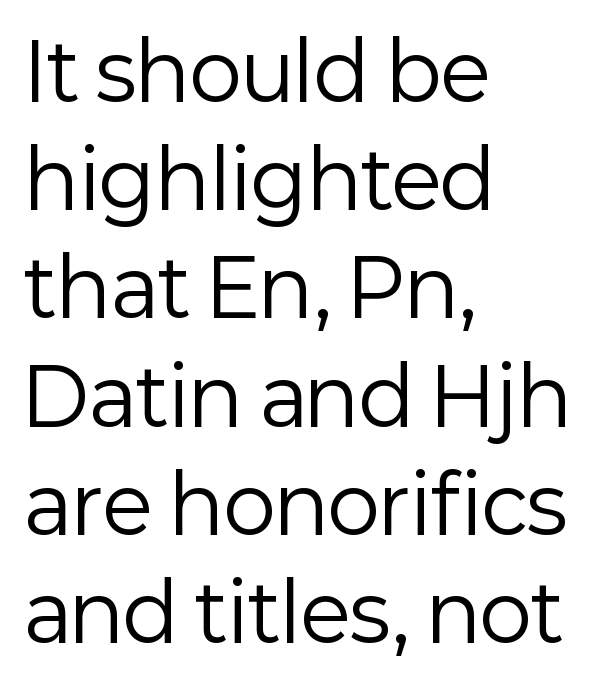
Q: Is the text bold? A: No.
Q: Is the text italic (slanted)? A: No, it is upright.
Q: Is the typeface a serif or a sans-serif typeface? A: Sans-serif.
Q: Is the text underlined? A: No.
Q: How is the paragraph aligned? A: Left-aligned.
Q: Is the spacing between letters normal or unusually wide? A: Normal.
Q: Is the spacing between lines tight, normal or loose? A: Normal.
Q: Width (condensed, normal, or wide)? A: Normal.
Q: Stroke contrast? A: Low.
Q: x-height? A: Medium.
Q: Monospaced? A: No.
